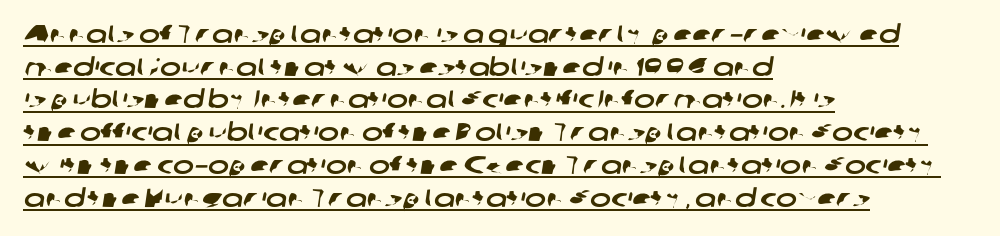
{"underline": "yes", "align": "left", "line_spacing": "normal", "line_spacing_ratio": 1.31, "letter_spacing": "normal", "letter_spacing_em": 0.0, "glyph_px": 25}
